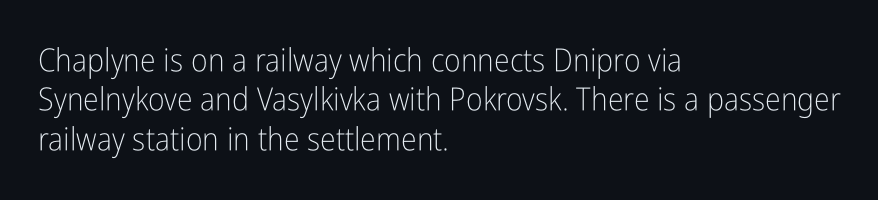
{"serif": "no", "italic": "no", "bold": "no", "weight": "light", "width": "condensed", "stroke_contrast": "low", "x_height": "medium", "monospaced": "no", "underline": "no", "align": "left", "line_spacing_ratio": 1.23, "letter_spacing": "normal", "letter_spacing_em": 0.0, "glyph_px": 32}
